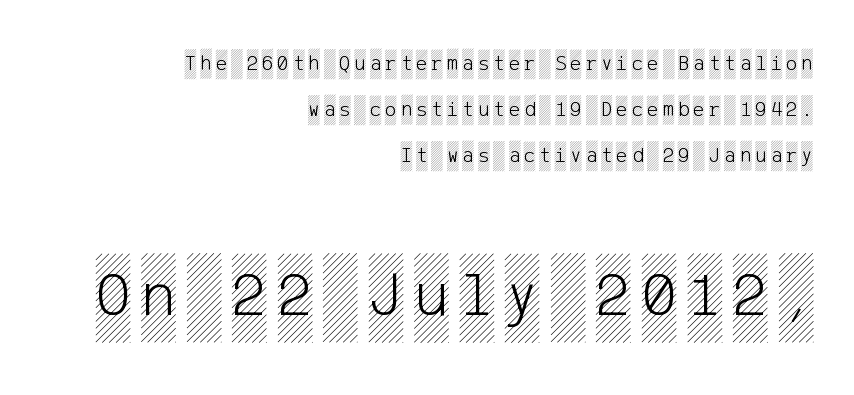
Q: Is the text italic (slanted)? A: No, it is upright.
Q: Is the text underlined? A: No.
Q: How is the paragraph aligned? A: Right-aligned.
Q: Is the spacing between lines tight, normal or loose? A: Loose.
Q: Which block of text is set in a larger size, the first (top) or the second (bottom)? A: The second (bottom) one.
Q: Width (condensed, normal, or wide)? A: Condensed.
Q: x-height? A: Large.
